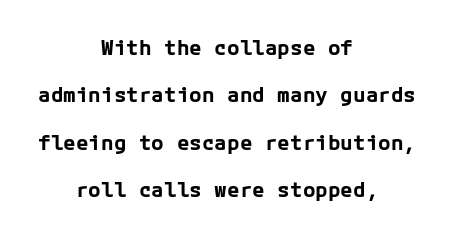
Q: Is the text bold? A: Yes.
Q: Is the text italic (slanted)? A: No, it is upright.
Q: Is the text underlined? A: No.
Q: How is the paragraph aligned? A: Centered.
Q: Is the spacing between letters normal or unusually wide? A: Normal.
Q: Is the spacing between lines tight, normal or loose? A: Loose.
